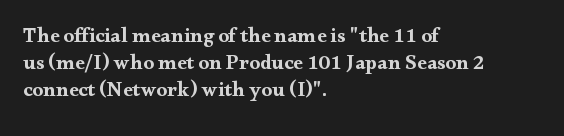
Q: Is the text bold? A: Yes.
Q: Is the text italic (slanted)? A: No, it is upright.
Q: Is the text underlined? A: No.
Q: How is the paragraph aligned? A: Left-aligned.
Q: Is the spacing between letters normal or unusually wide? A: Normal.
Q: Is the spacing between lines tight, normal or loose? A: Normal.
